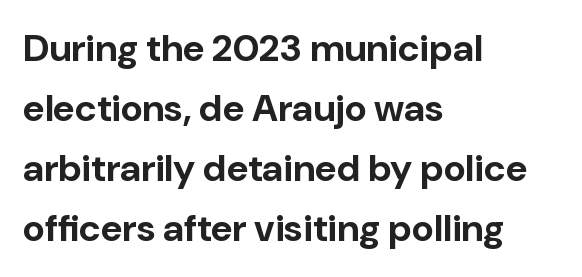
The image shows 38 px bold sans-serif type, upright; set left-aligned, normal line spacing (1.58x), normal letter spacing, not underlined; low stroke contrast and a medium x-height.
